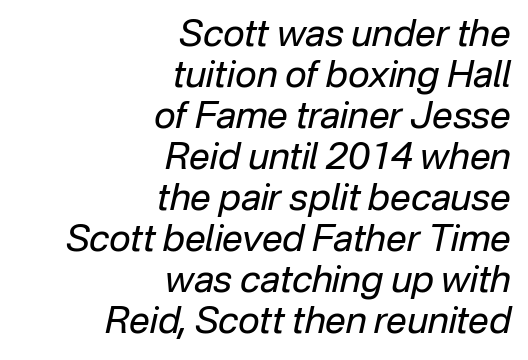
Q: Is the text bold? A: No.
Q: Is the text italic (slanted)? A: Yes, it leans right by about 12 degrees.
Q: Is the text underlined? A: No.
Q: How is the paragraph aligned? A: Right-aligned.
Q: Is the spacing between letters normal or unusually wide? A: Normal.
Q: Is the spacing between lines tight, normal or loose? A: Tight.
Q: Width (condensed, normal, or wide)? A: Normal.
Q: Stroke contrast? A: Low.
Q: x-height? A: Medium.
Q: Monospaced? A: No.
